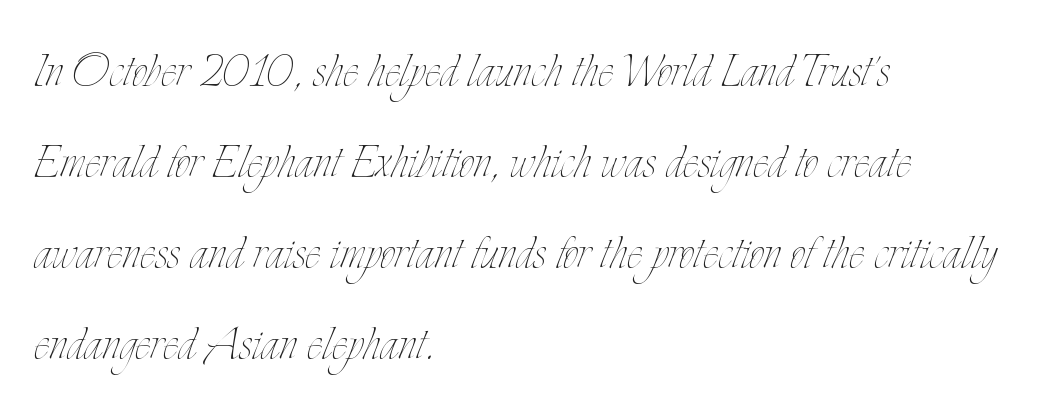
{"bold": "no", "weight": "thin", "width": "condensed", "stroke_contrast": "low", "x_height": "small", "monospaced": "no", "underline": "no", "align": "left", "line_spacing": "normal", "line_spacing_ratio": 1.54, "letter_spacing": "normal", "letter_spacing_em": 0.0, "glyph_px": 59}
